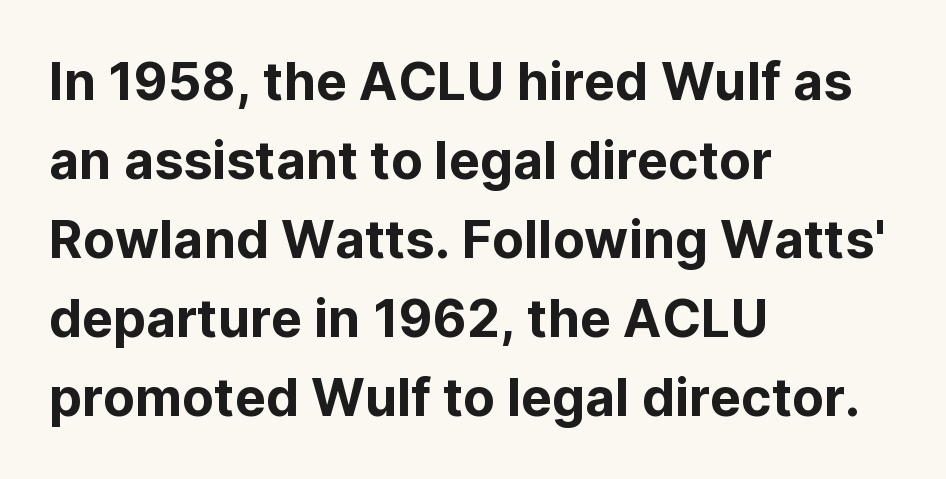
The horizontal fit of the characters is conventional and even. Regarding leading, the lines here are spaced in the standard way. Notice how the passage keeps a crisp vertical edge on the left only. To sum up the face: it is a sans, with no serifs. Posture: upright roman.
